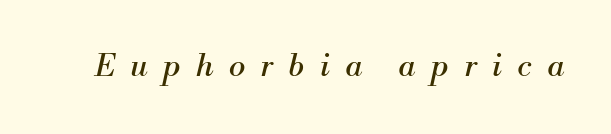
The image shows 31 px regular-weight serif type, italic (leaning right); set unusually wide letter spacing (+0.49 em), not underlined; medium stroke contrast and a small x-height.
